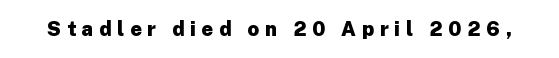
Type without underlining. Compared with typical body copy, the letter spacing here is much looser. Weight check: bold — yes, fully. Quick note: not italic, upright.
